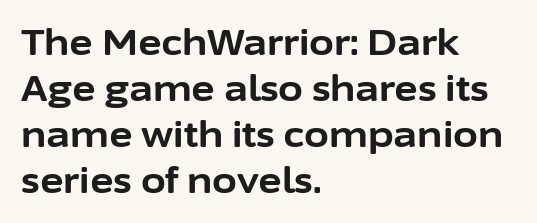
{"serif": "no", "italic": "no", "bold": "yes", "weight": "bold", "width": "normal", "stroke_contrast": "low", "x_height": "medium", "monospaced": "no", "underline": "no", "align": "left", "line_spacing": "normal", "line_spacing_ratio": 1.28, "letter_spacing": "normal", "letter_spacing_em": 0.0, "glyph_px": 36}
